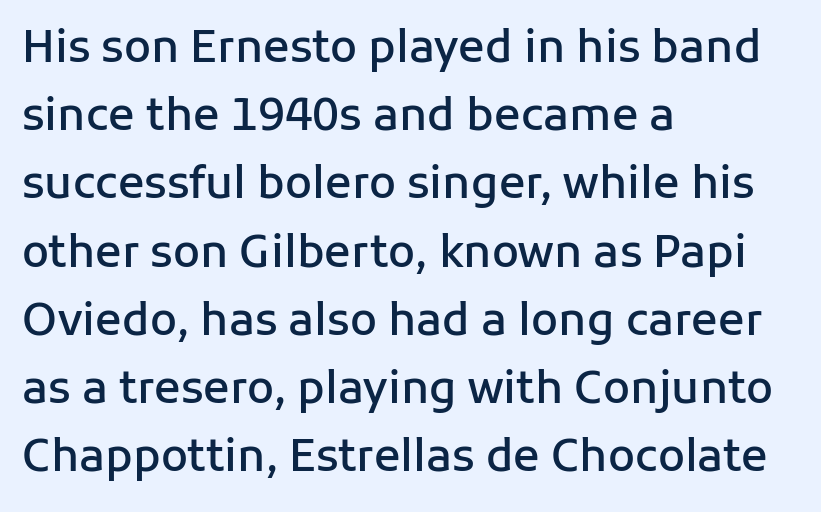
{"serif": "no", "italic": "no", "bold": "semi", "weight": "semibold", "width": "normal", "stroke_contrast": "low", "x_height": "medium", "monospaced": "no", "underline": "no", "align": "left", "line_spacing": "normal", "line_spacing_ratio": 1.55, "letter_spacing": "normal", "letter_spacing_em": 0.0, "glyph_px": 44}
